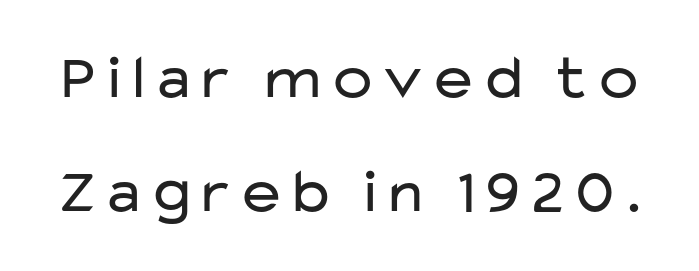
Q: Is the text bold? A: No.
Q: Is the text italic (slanted)? A: No, it is upright.
Q: Is the typeface a serif or a sans-serif typeface? A: Sans-serif.
Q: Is the text underlined? A: No.
Q: Is the spacing between letters normal or unusually wide? A: Normal.
Q: Width (condensed, normal, or wide)? A: Wide.
Q: Stroke contrast? A: Low.
Q: x-height? A: Medium.
Q: Monospaced? A: No.
